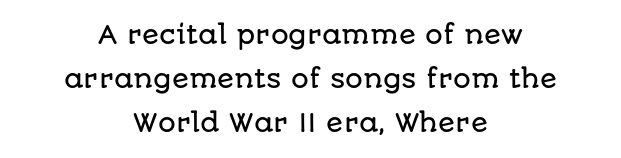
The image shows 25 px text type, upright; set centered, line spacing 1.76x, normal letter spacing, not underlined.
